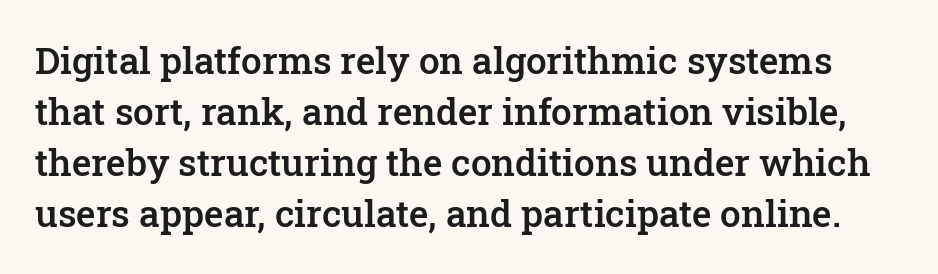
Varying glyph widths throughout — classic text-font behaviour. Between one letter and the next there's only the usual sliver of space. Look at the bottom of the vertical strokes: they flare into serifs here. Weight: semibold (demi).
